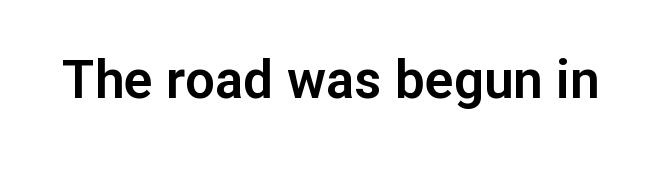
{"serif": "no", "italic": "no", "width": "normal", "stroke_contrast": "low", "x_height": "medium", "monospaced": "no", "underline": "no", "letter_spacing": "normal", "letter_spacing_em": 0.0, "glyph_px": 53}
